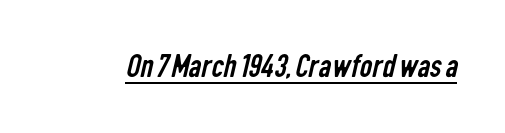
Q: Is the text bold? A: No.
Q: Is the typeface a serif or a sans-serif typeface? A: Sans-serif.
Q: Is the text underlined? A: Yes.
Q: Is the spacing between letters normal or unusually wide? A: Normal.
Q: Width (condensed, normal, or wide)? A: Condensed.
Q: Stroke contrast? A: Low.
Q: x-height? A: Medium.
Q: Monospaced? A: No.
